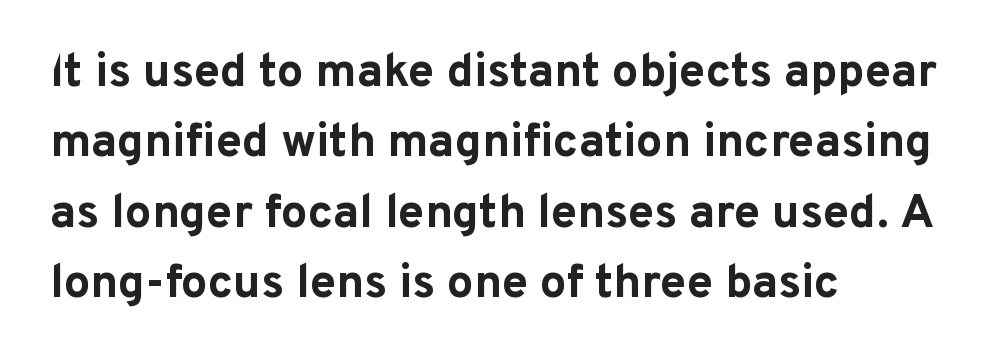
The image shows 47 px bold sans-serif type, upright; set left-aligned, normal line spacing (1.5x), normal letter spacing, not underlined; low stroke contrast and a medium x-height.
